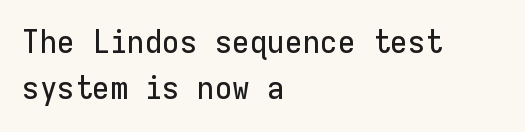
Q: Is the text italic (slanted)? A: No, it is upright.
Q: Is the typeface a serif or a sans-serif typeface? A: Sans-serif.
Q: Is the text underlined? A: No.
Q: How is the paragraph aligned? A: Left-aligned.
Q: Is the spacing between letters normal or unusually wide? A: Normal.
Q: Is the spacing between lines tight, normal or loose? A: Normal.
Q: Width (condensed, normal, or wide)? A: Normal.
Q: Stroke contrast? A: Low.
Q: x-height? A: Medium.
Q: Monospaced? A: Yes.
